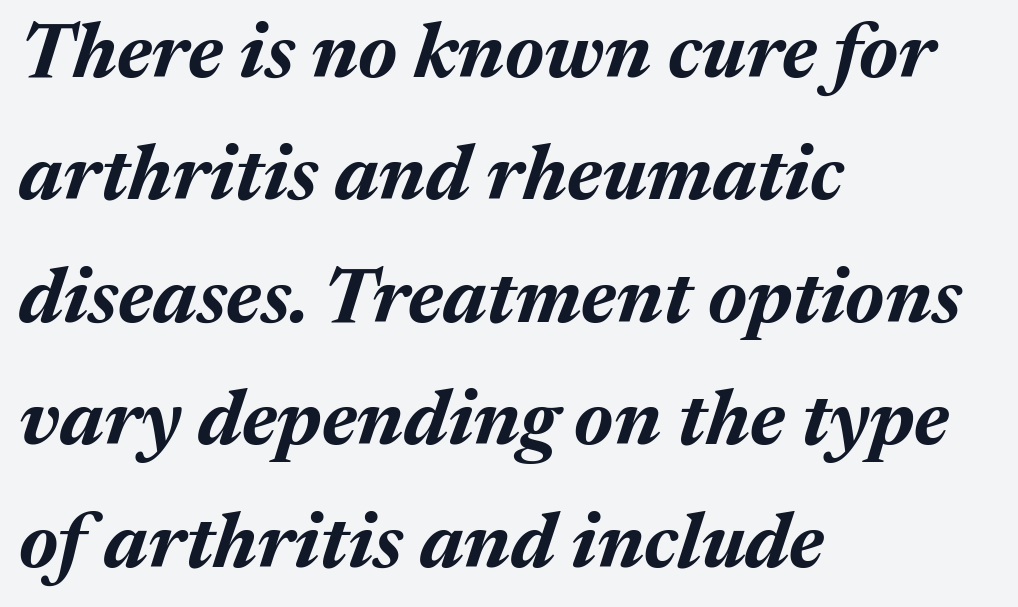
A classic flush-left, rag-right setting is used for this passage. Honestly, there is no underline to notice here at all. Does the leading feel generous? No, just average. This sample has the flowing, uneven cadence of proportional lettering. The face used here has the dense, thick strokes of a bold.
